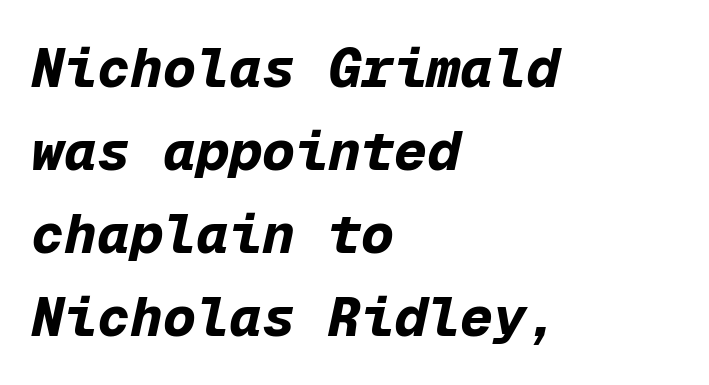
Q: Is the text bold? A: Yes.
Q: Is the text italic (slanted)? A: Yes, it leans right by about 12 degrees.
Q: Is the text underlined? A: No.
Q: How is the paragraph aligned? A: Left-aligned.
Q: Is the spacing between letters normal or unusually wide? A: Normal.
Q: Is the spacing between lines tight, normal or loose? A: Normal.
Q: Width (condensed, normal, or wide)? A: Normal.
Q: Stroke contrast? A: Low.
Q: x-height? A: Medium.
Q: Monospaced? A: Yes.
